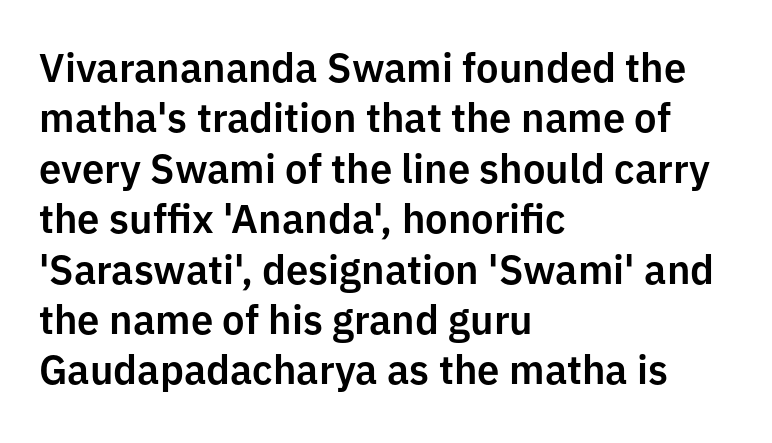
{"serif": "no", "italic": "no", "width": "normal", "stroke_contrast": "low", "x_height": "medium", "monospaced": "no", "underline": "no", "align": "left", "line_spacing": "normal", "line_spacing_ratio": 1.26, "letter_spacing": "normal", "letter_spacing_em": 0.0, "glyph_px": 40}
